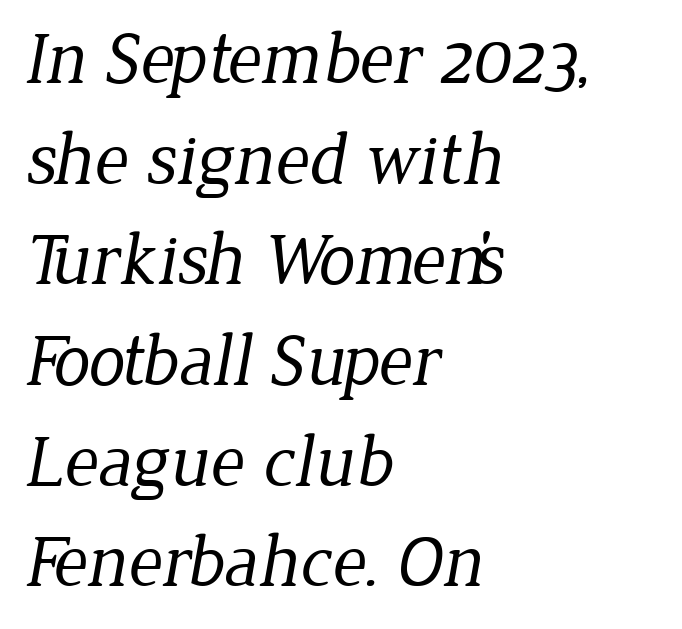
The image shows 74 px regular-weight serif type; set left-aligned, normal line spacing (1.36x), normal letter spacing, not underlined; low stroke contrast and a medium x-height.
